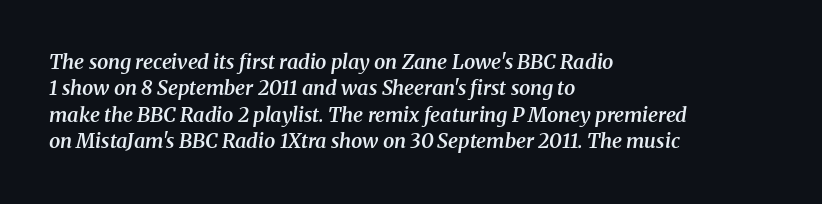
In CSS terms this would be text-align: left. The rendering uses a semibold face; strokes are thickened but not to full bold. The horizontal fit of the characters is conventional and even. Descenders hang freely into open space. Observe the lean: these are italic letterforms.
